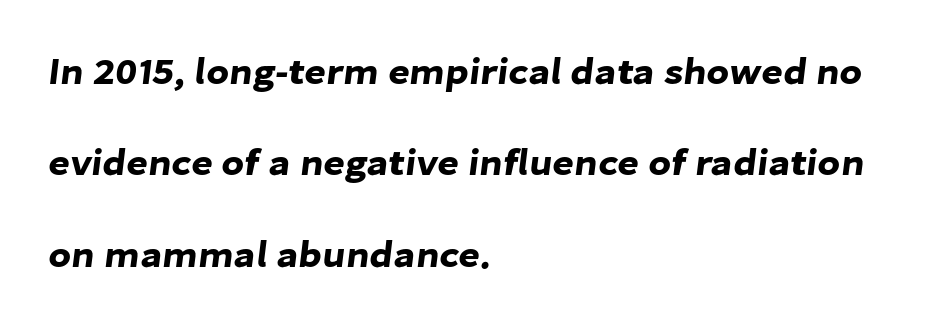
The type family on display is of the sans-serif kind. Glyph-to-glyph distance matches everyday printed text. The passage shown is typed in a proportional face where columns would drift. The rendering anchors every line to the left-hand side. Unmarked baselines from the first word to the last.
